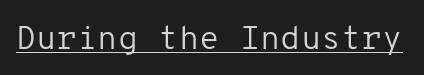
Q: Is the text bold? A: No.
Q: Is the text italic (slanted)? A: No, it is upright.
Q: Is the typeface a serif or a sans-serif typeface? A: Sans-serif.
Q: Is the text underlined? A: Yes.
Q: Is the spacing between letters normal or unusually wide? A: Normal.
Q: Width (condensed, normal, or wide)? A: Normal.
Q: Stroke contrast? A: Low.
Q: x-height? A: Medium.
Q: Monospaced? A: Yes.
